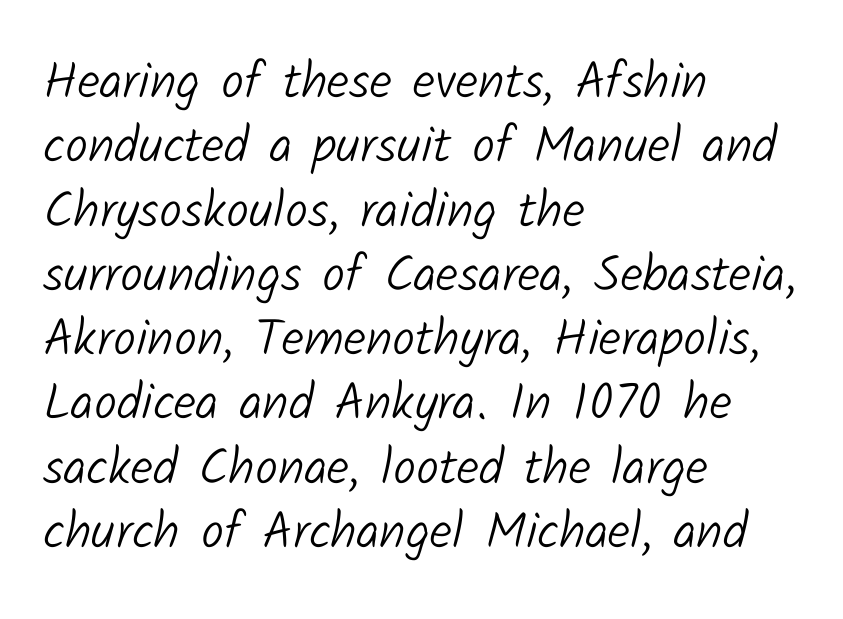
Q: Is the text bold? A: No.
Q: Is the typeface a serif or a sans-serif typeface? A: Sans-serif.
Q: Is the text underlined? A: No.
Q: How is the paragraph aligned? A: Left-aligned.
Q: Is the spacing between letters normal or unusually wide? A: Normal.
Q: Is the spacing between lines tight, normal or loose? A: Normal.
Q: Width (condensed, normal, or wide)? A: Normal.
Q: Stroke contrast? A: Low.
Q: x-height? A: Medium.
Q: Monospaced? A: No.
